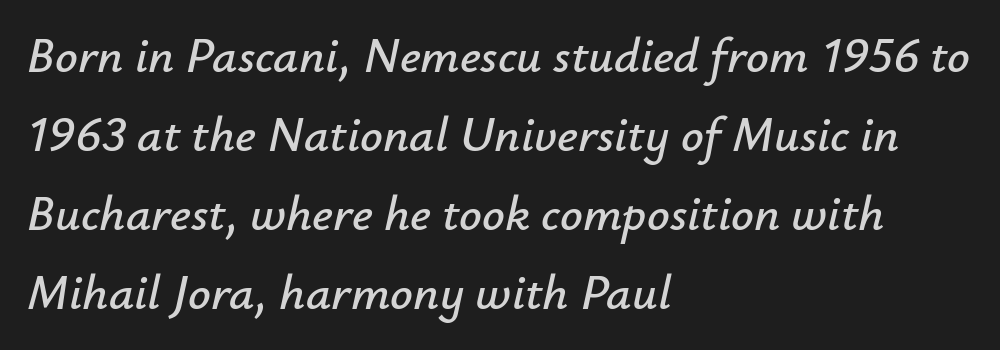
Think of a printed novel: that variable character pitch is what you see here. Leading matches the norm, producing a regular column. Underlining? Definitely not there. Style check: oblique. The gaps between neighbouring characters are ordinary and unremarkable. Horizontal alignment here is leftward, the default for most running prose.
